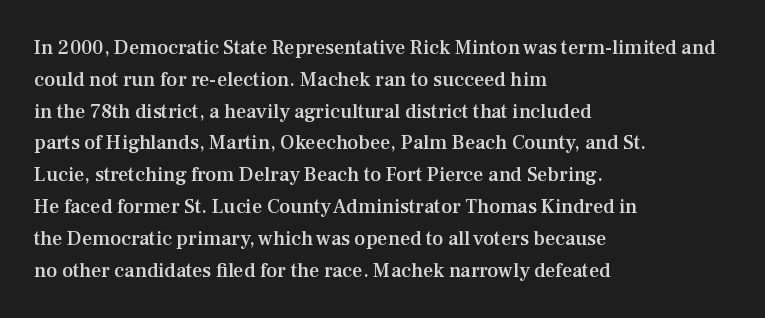
{"italic": "no", "bold": "semi", "underline": "no", "align": "left", "line_spacing": "normal", "line_spacing_ratio": 1.59, "letter_spacing": "normal", "letter_spacing_em": 0.0, "glyph_px": 20}
